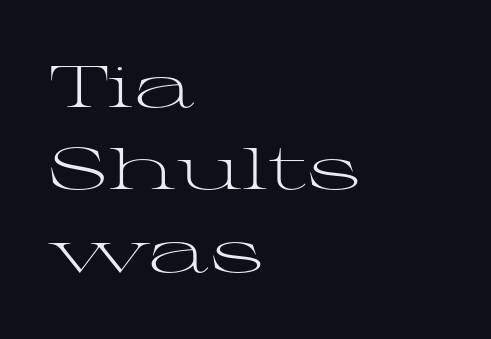
If you drew a line through each stem, it would be perfectly vertical. This rendering employs a face with finishing strokes, i.e., a serif. Reading down the block, your eye returns to a fixed left position each line. Each row of text sits above clean, open space. On a weight scale, this lands at 450 or below.
